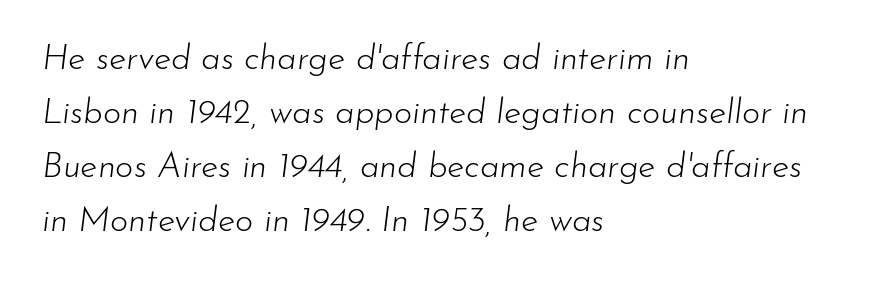
The typesetter chose a ragged-right arrangement here. Words float on clear page, feet unadorned. Vertical stems look standard width or narrower in stroke. Reading down the column, the eye jumps a familiar distance to each next line.
